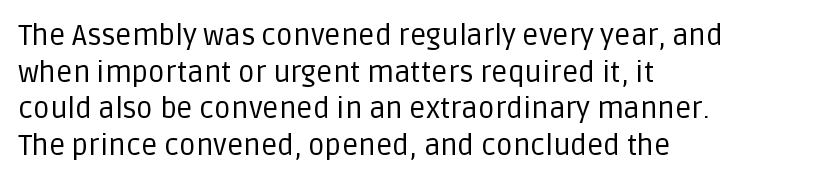
Looks like regular typesetting: each glyph gets only the width it needs. You can tell it's not italic because the verticals are truly vertical. Look at the tracking — it's just the regular setting, nothing added. Type without underlining.
